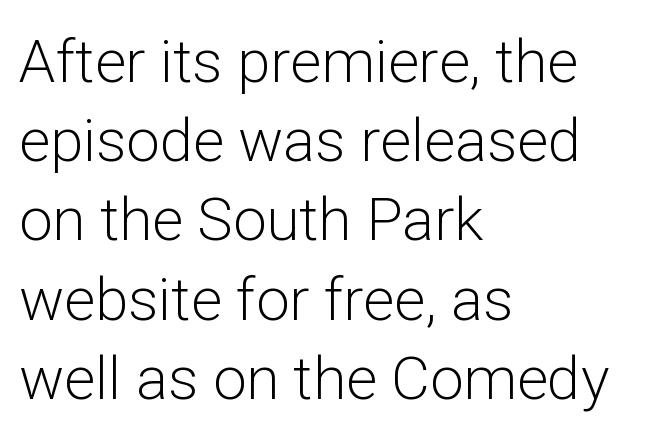
The image shows 60 px light sans-serif type, upright; set left-aligned, normal line spacing (1.32x), normal letter spacing, not underlined; low stroke contrast and a medium x-height.
